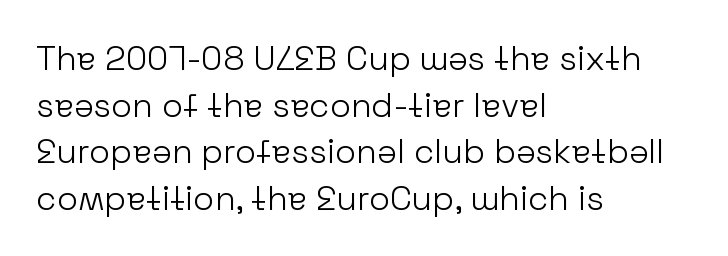
{"serif": "no", "italic": "no", "bold": "no", "weight": "light", "width": "normal", "stroke_contrast": "low", "x_height": "medium", "monospaced": "no", "underline": "no", "align": "left", "line_spacing": "normal", "line_spacing_ratio": 1.37, "letter_spacing": "normal", "letter_spacing_em": 0.0, "glyph_px": 34}
